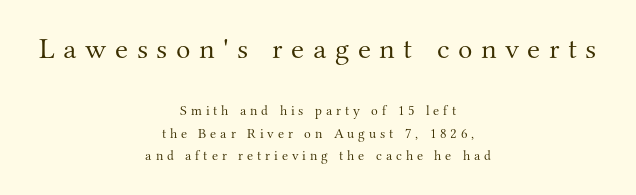
The image shows 30 px light serif type, upright; set centered, normal line spacing (1.58x), unusually wide letter spacing (+0.28 em), not underlined; the first (top) block is 2.14x larger; medium stroke contrast and a small x-height.
